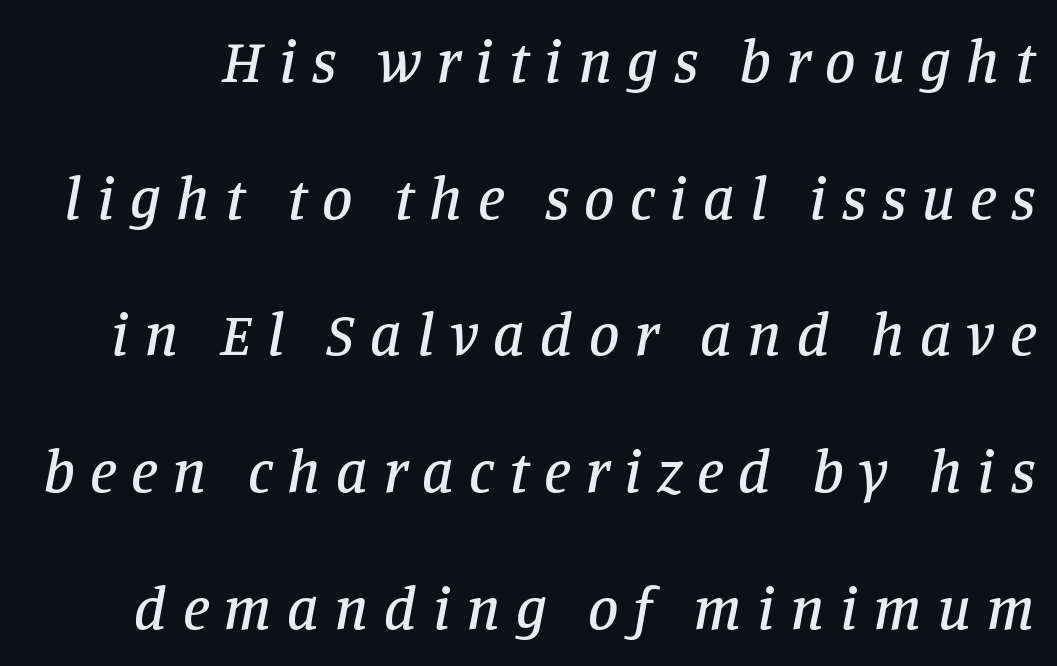
The image shows 61 px serif type, italic (leaning right); set loose line spacing (2.24x), unusually wide letter spacing (+0.25 em), not underlined; low stroke contrast and a large x-height.
